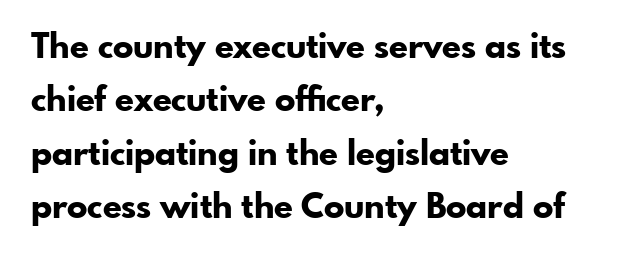
{"serif": "no", "italic": "no", "bold": "yes", "weight": "bold", "width": "normal", "stroke_contrast": "low", "x_height": "small", "monospaced": "no", "underline": "no", "align": "left", "line_spacing": "normal", "line_spacing_ratio": 1.57, "letter_spacing": "normal", "letter_spacing_em": 0.0, "glyph_px": 34}
